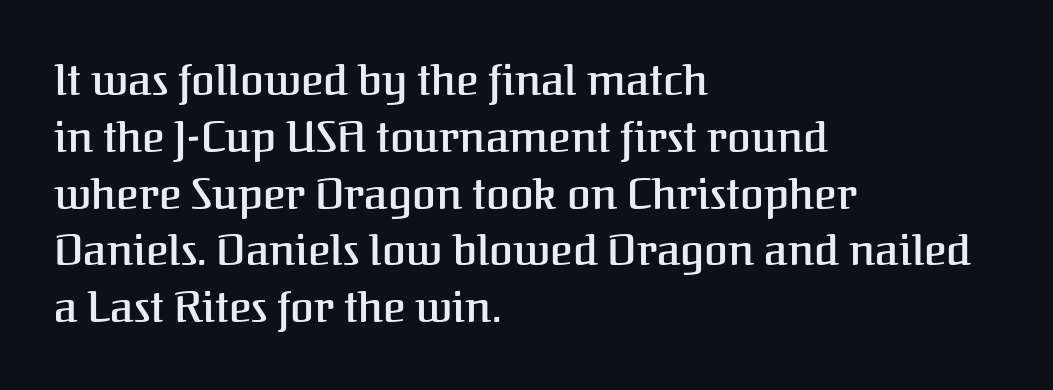
{"serif": "yes", "italic": "no", "bold": "semi", "weight": "semibold", "width": "normal", "stroke_contrast": "medium", "x_height": "medium", "monospaced": "no", "underline": "no", "align": "left", "line_spacing": "normal", "line_spacing_ratio": 1.32, "letter_spacing": "normal", "letter_spacing_em": 0.0, "glyph_px": 43}
